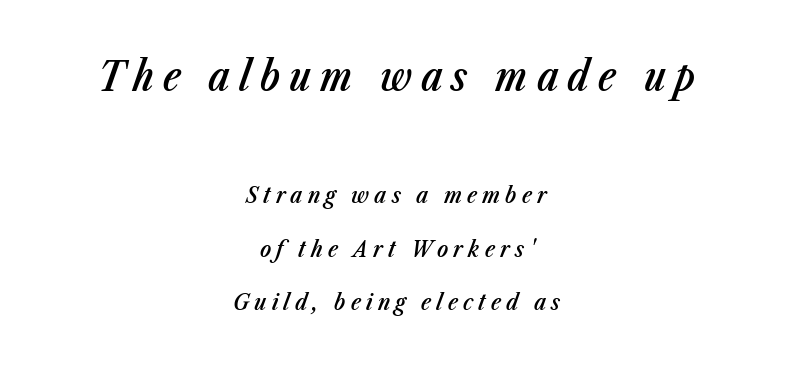
{"italic": "yes", "lean": "right", "slant_degrees": 23, "bold": "semi", "weight": "semibold", "width": "condensed", "stroke_contrast": "low", "x_height": "medium", "monospaced": "no", "underline": "no", "align": "center", "line_spacing": "loose", "line_spacing_ratio": 2.34, "letter_spacing": "wide", "letter_spacing_em": 0.22, "larger_block": "first", "size_ratio": 1.78, "glyph_px": 41}
